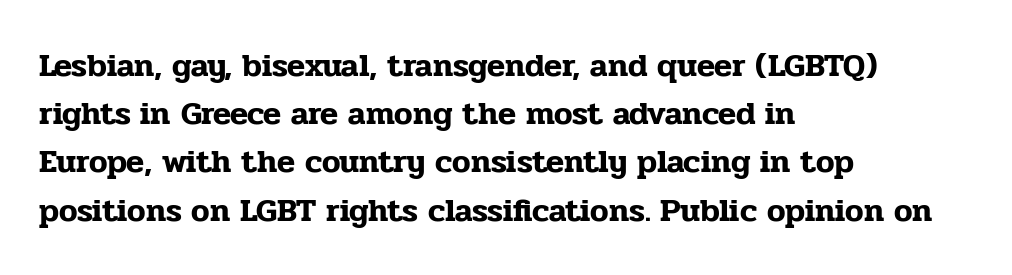
{"serif": "yes", "italic": "no", "width": "normal", "stroke_contrast": "low", "x_height": "medium", "monospaced": "no", "underline": "no", "align": "left", "line_spacing": "normal", "line_spacing_ratio": 1.46, "letter_spacing": "normal", "letter_spacing_em": 0.0, "glyph_px": 33}
